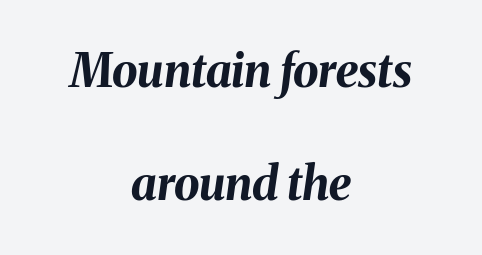
Q: Is the text bold? A: Yes.
Q: Is the text italic (slanted)? A: Yes, it leans right by about 8 degrees.
Q: Is the text underlined? A: No.
Q: How is the paragraph aligned? A: Centered.
Q: Is the spacing between letters normal or unusually wide? A: Normal.
Q: Is the spacing between lines tight, normal or loose? A: Loose.
Q: Width (condensed, normal, or wide)? A: Normal.
Q: Stroke contrast? A: Medium.
Q: x-height? A: Medium.
Q: Monospaced? A: No.
